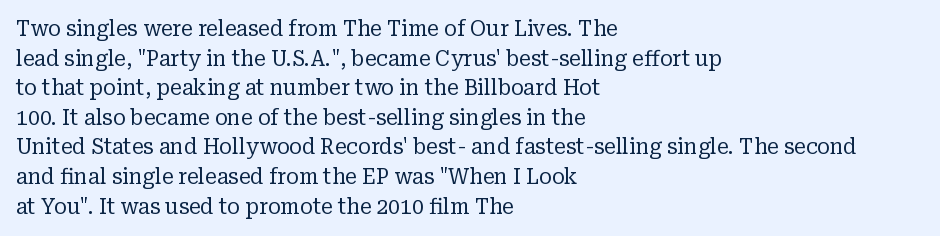
The image shows 21 px text type, upright; set left-aligned, normal line spacing (1.41x), normal letter spacing, not underlined.
